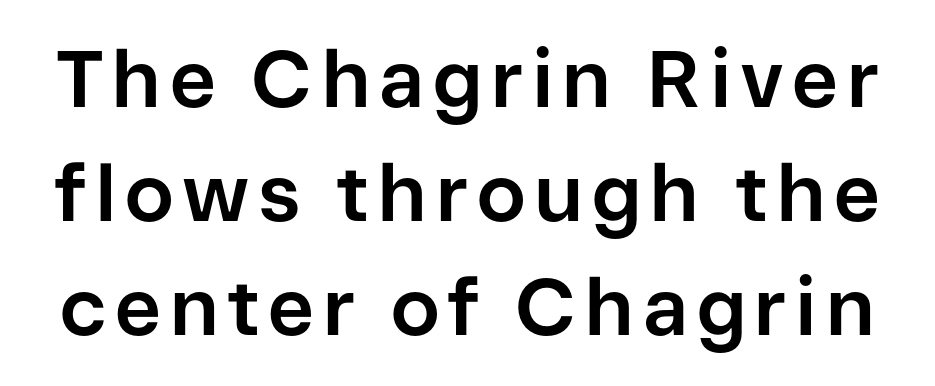
{"serif": "no", "italic": "no", "bold": "yes", "weight": "bold", "width": "normal", "stroke_contrast": "low", "x_height": "medium", "monospaced": "no", "underline": "no", "line_spacing": "normal", "line_spacing_ratio": 1.44, "glyph_px": 79}
